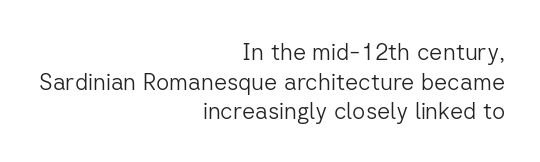
Q: Is the text bold? A: No.
Q: Is the text italic (slanted)? A: No, it is upright.
Q: Is the text underlined? A: No.
Q: How is the paragraph aligned? A: Right-aligned.
Q: Is the spacing between letters normal or unusually wide? A: Normal.
Q: Is the spacing between lines tight, normal or loose? A: Normal.
